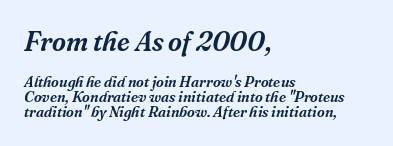
Nobody touched the tracking dial on this one. The designer dialed line spacing down below the default. In CSS terms this would be text-align: left. Check under the words: just untouched page. The font's italic variant was chosen for this text. Typesetter's note — upper block bumped up in size, lower block left smaller.
